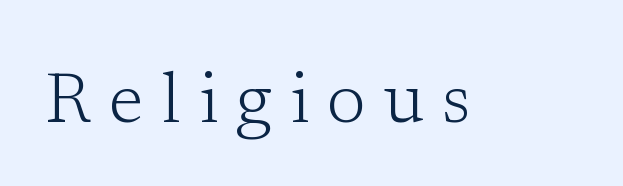
The image shows 71 px light serif type, upright; set unusually wide letter spacing (+0.26 em), not underlined; low stroke contrast and a medium x-height.
